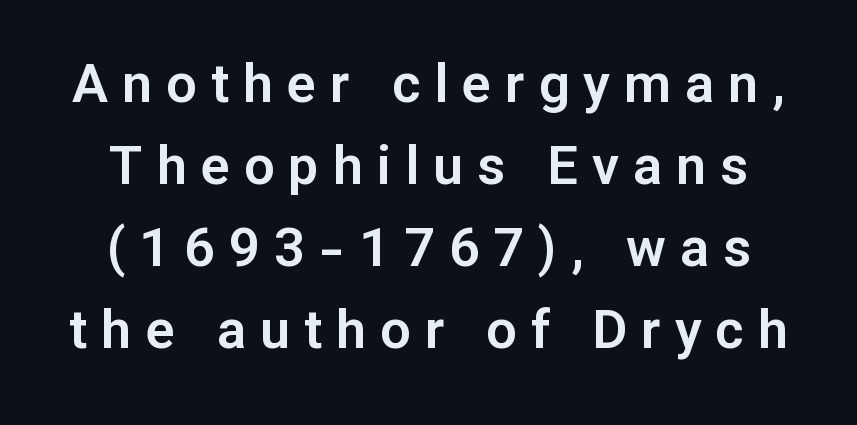
{"serif": "no", "italic": "no", "width": "normal", "stroke_contrast": "low", "x_height": "medium", "monospaced": "no", "underline": "no", "line_spacing": "normal", "line_spacing_ratio": 1.52, "letter_spacing": "wide", "letter_spacing_em": 0.26, "glyph_px": 54}
